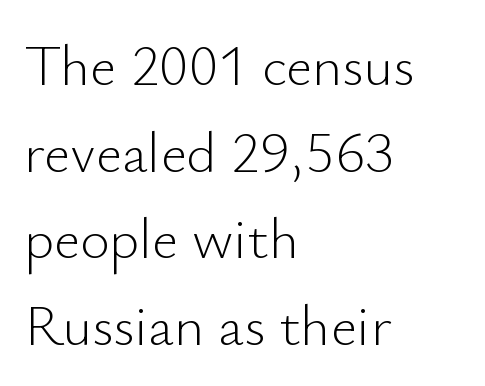
Any mark beneath the type? The region is blank. Each stroke keeps to a modest, everyday thickness or less. The paragraph has a hard left edge and a soft right edge. Normally led — the rows are evenly, conventionally spaced.
